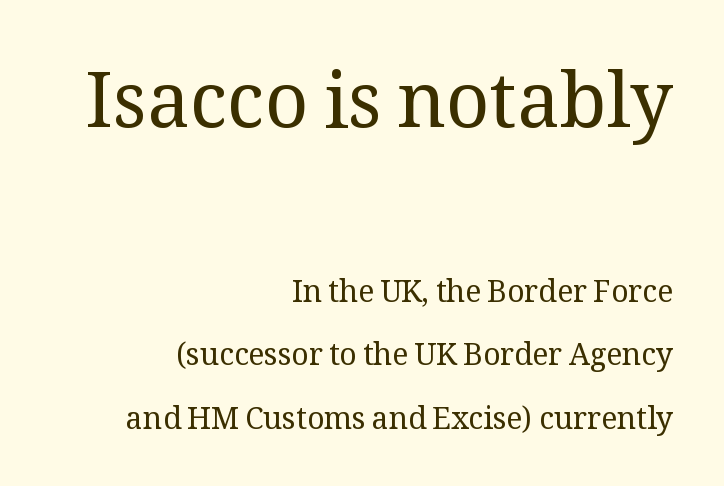
The space beneath each line is pristine and unruled. Words appear dense and cohesive because spacing is normal. Every stem runs plumb, perpendicular to the baseline. The typeface chosen for these lines features serifs.
